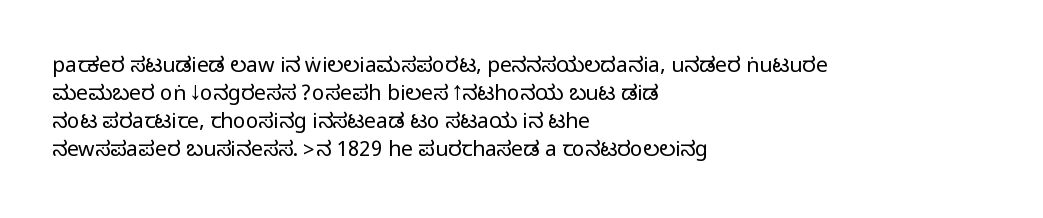
Q: Is the text italic (slanted)? A: No, it is upright.
Q: Is the text underlined? A: No.
Q: How is the paragraph aligned? A: Left-aligned.
Q: Is the spacing between letters normal or unusually wide? A: Normal.
Q: Is the spacing between lines tight, normal or loose? A: Normal.
